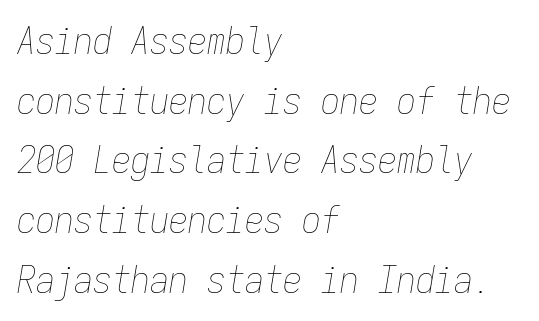
The image shows 38 px thin, condensed type, italic (leaning right), monospaced; set left-aligned, normal line spacing (1.57x), normal letter spacing, not underlined; low stroke contrast and a medium x-height.
